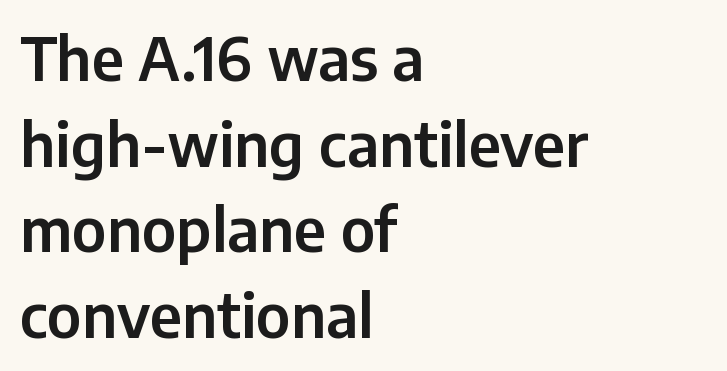
{"serif": "no", "italic": "no", "width": "normal", "stroke_contrast": "low", "x_height": "medium", "monospaced": "no", "underline": "no", "align": "left", "line_spacing": "normal", "line_spacing_ratio": 1.45, "letter_spacing": "normal", "letter_spacing_em": 0.0, "glyph_px": 59}
